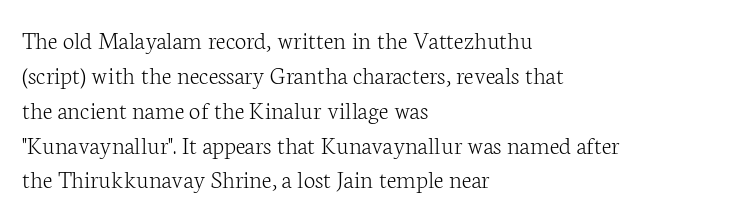
Q: Is the text bold? A: No.
Q: Is the text italic (slanted)? A: No, it is upright.
Q: Is the text underlined? A: No.
Q: How is the paragraph aligned? A: Left-aligned.
Q: Is the spacing between letters normal or unusually wide? A: Normal.
Q: Is the spacing between lines tight, normal or loose? A: Normal.
